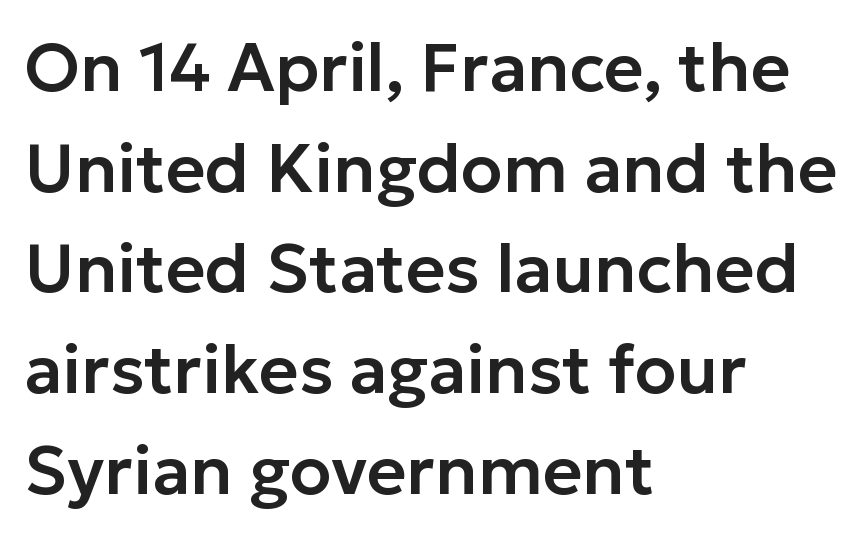
Here the designer chose a conventional face with non-uniform glyph widths. Grotesque or geometric, the face here clearly has no serifs. These lines are set flush left with a ragged right edge. The typography opts for an upright posture over an oblique one.
